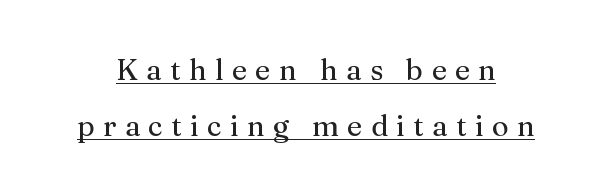
Q: Is the text bold? A: No.
Q: Is the text italic (slanted)? A: No, it is upright.
Q: Is the typeface a serif or a sans-serif typeface? A: Serif.
Q: Is the text underlined? A: Yes.
Q: Is the spacing between letters normal or unusually wide? A: Unusually wide.
Q: Is the spacing between lines tight, normal or loose? A: Loose.
Q: Width (condensed, normal, or wide)? A: Normal.
Q: Stroke contrast? A: Medium.
Q: x-height? A: Medium.
Q: Monospaced? A: No.
